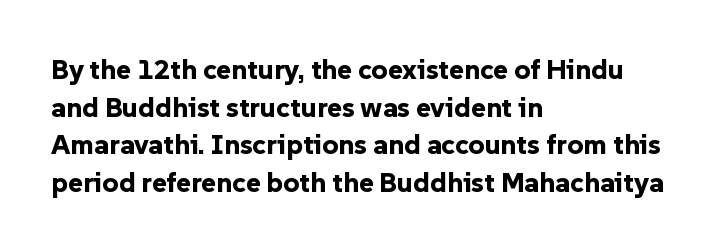
Q: Is the text bold? A: Yes.
Q: Is the text italic (slanted)? A: No, it is upright.
Q: Is the typeface a serif or a sans-serif typeface? A: Sans-serif.
Q: Is the text underlined? A: No.
Q: How is the paragraph aligned? A: Left-aligned.
Q: Is the spacing between letters normal or unusually wide? A: Normal.
Q: Is the spacing between lines tight, normal or loose? A: Normal.
Q: Width (condensed, normal, or wide)? A: Normal.
Q: Stroke contrast? A: Low.
Q: x-height? A: Medium.
Q: Monospaced? A: No.
